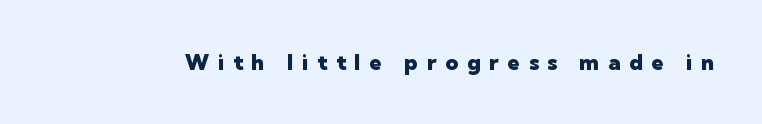
Q: Is the text bold? A: Yes.
Q: Is the text italic (slanted)? A: No, it is upright.
Q: Is the text underlined? A: No.
Q: Is the spacing between letters normal or unusually wide? A: Unusually wide.
